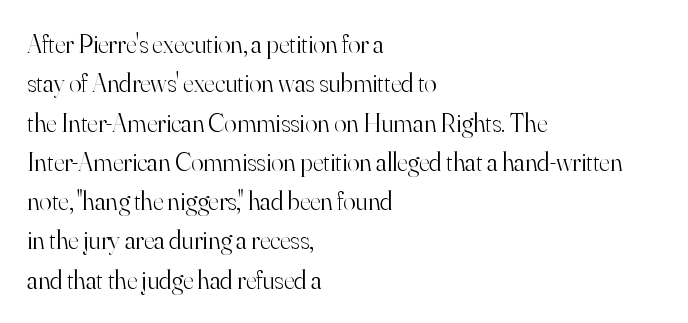
A typesetter would mark this as roman, not italic. Does the leading feel generous? No, just average. The typesetter chose a ragged-right arrangement here. The gaps between neighbouring characters are ordinary and unremarkable. Is this a heavy cut? Hardly; it is regular or lighter. The space directly below the letters is spotless.
